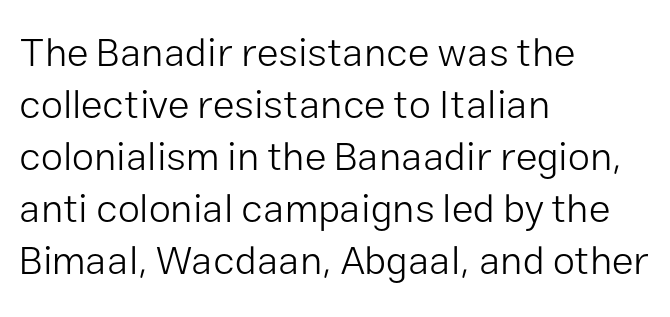
The image shows 40 px light sans-serif type, upright; set left-aligned, normal line spacing (1.3x), normal letter spacing, not underlined; low stroke contrast and a medium x-height.
